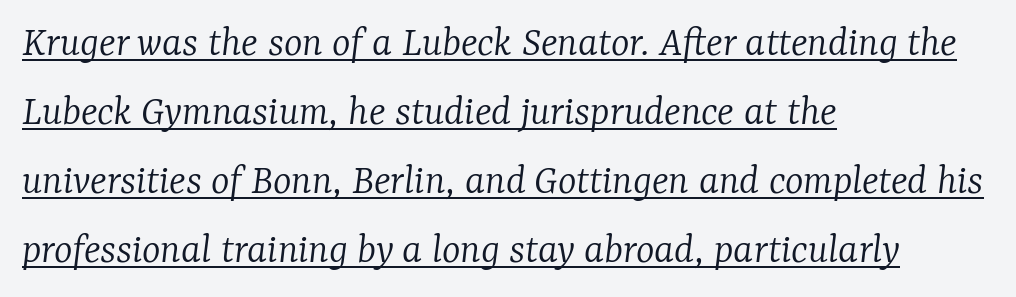
Beneath each row of characters lies a ruled line. The strokes are not fattened; the text isn't bold. The rendering uses a moderate line-height, typical for paragraphs. Reading down the block, your eye returns to a fixed left position each line. The font's italic variant was chosen for this text.
